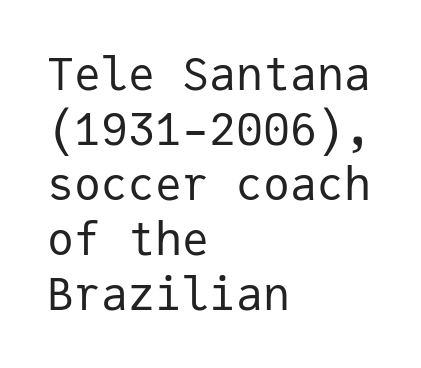
The image shows 45 px regular-weight sans-serif type, upright, monospaced; set left-aligned, line spacing 1.22x, normal letter spacing, not underlined; low stroke contrast and a medium x-height.
